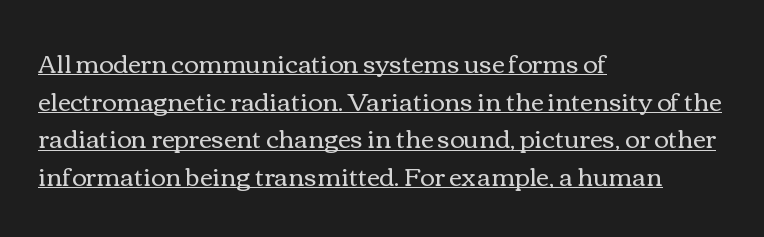
Q: Is the text bold? A: No.
Q: Is the text italic (slanted)? A: No, it is upright.
Q: Is the text underlined? A: Yes.
Q: How is the paragraph aligned? A: Left-aligned.
Q: Is the spacing between letters normal or unusually wide? A: Normal.
Q: Is the spacing between lines tight, normal or loose? A: Normal.
